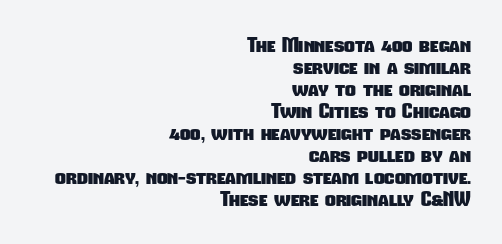
In CSS terms this would be text-align: right. A full-strength bold gives these letters their thick strokes. The strip under each line holds only bare page. The rendering uses a small line-height, squeezing the rows. There is no visible air inserted between adjacent glyphs.
